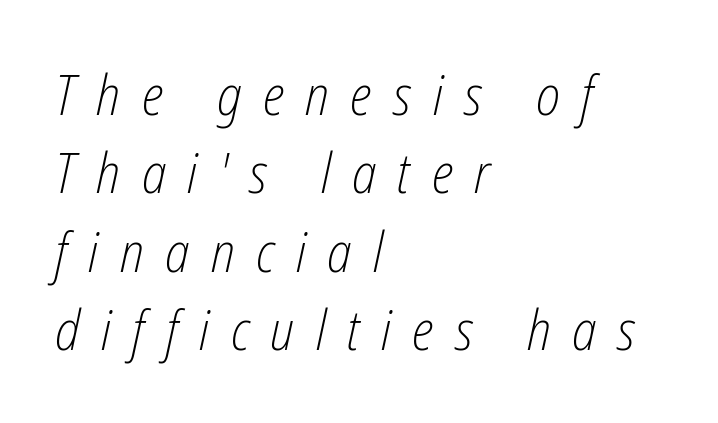
{"italic": "yes", "lean": "right", "slant_degrees": 12, "bold": "no", "weight": "light", "width": "condensed", "stroke_contrast": "low", "x_height": "medium", "monospaced": "no", "underline": "no", "align": "left", "line_spacing": "normal", "line_spacing_ratio": 1.4, "letter_spacing": "wide", "letter_spacing_em": 0.38, "glyph_px": 56}
